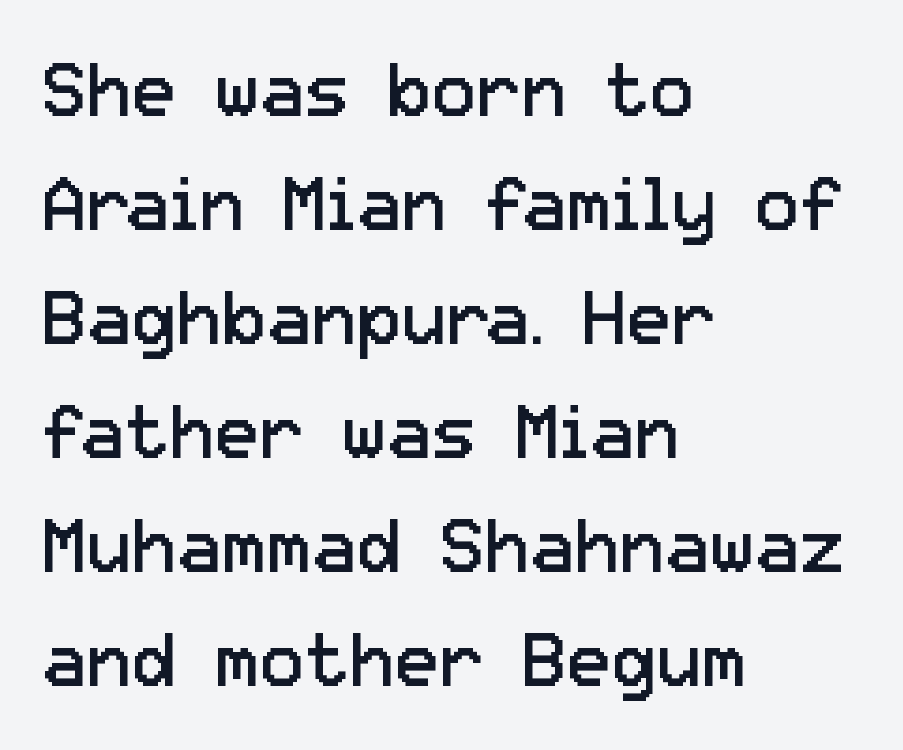
A typesetter would call this proportional, since set widths differ per character. You can tell from the bare stems that sans-serif type was used. Vertical spacing — default. Counters stay open thanks to moderate or lighter strokes.
